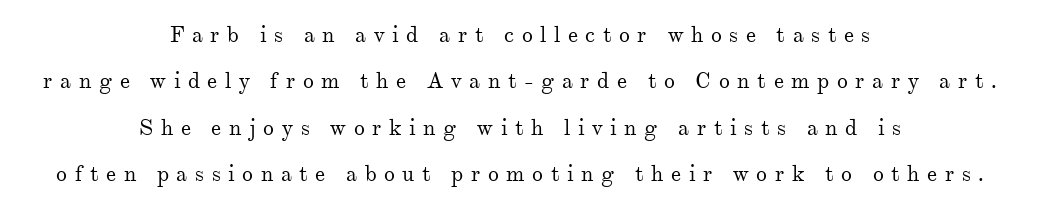
{"italic": "no", "bold": "no", "underline": "no", "align": "center", "line_spacing": "loose", "line_spacing_ratio": 2.11, "letter_spacing": "wide", "letter_spacing_em": 0.34, "glyph_px": 22}
